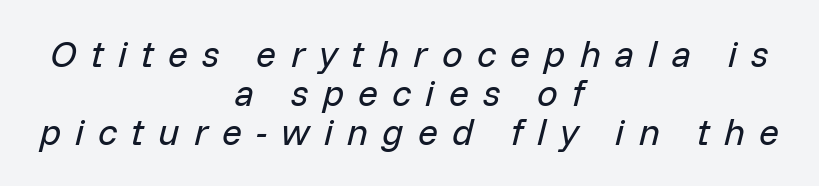
{"italic": "yes", "lean": "right", "slant_degrees": 14, "bold": "no", "weight": "regular", "width": "normal", "stroke_contrast": "low", "x_height": "medium", "monospaced": "no", "underline": "no", "align": "center", "line_spacing": "tight", "line_spacing_ratio": 1.06, "letter_spacing": "wide", "letter_spacing_em": 0.38, "glyph_px": 37}
